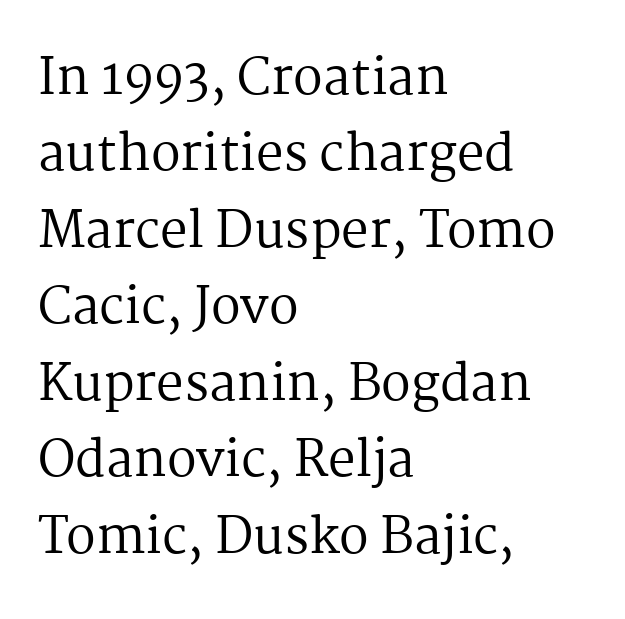
The image shows 49 px regular-weight serif type, upright; set left-aligned, normal line spacing (1.56x), normal letter spacing, not underlined; medium stroke contrast and a medium x-height.
